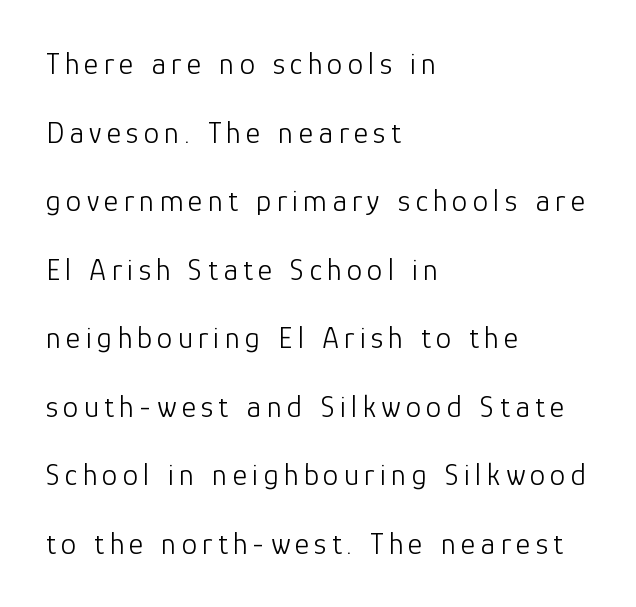
Q: Is the text bold? A: No.
Q: Is the text italic (slanted)? A: No, it is upright.
Q: Is the typeface a serif or a sans-serif typeface? A: Sans-serif.
Q: Is the text underlined? A: No.
Q: How is the paragraph aligned? A: Left-aligned.
Q: Is the spacing between lines tight, normal or loose? A: Loose.
Q: Width (condensed, normal, or wide)? A: Normal.
Q: Stroke contrast? A: Low.
Q: x-height? A: Medium.
Q: Monospaced? A: No.
